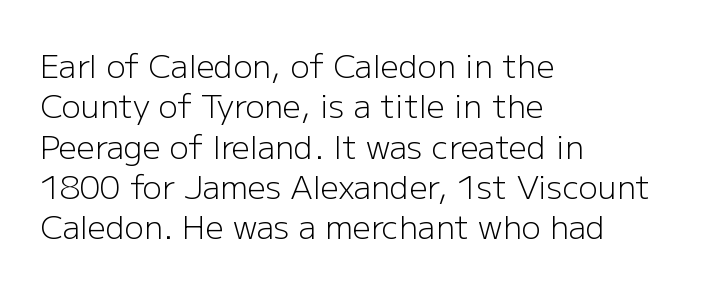
{"serif": "no", "italic": "no", "bold": "no", "weight": "light", "width": "normal", "stroke_contrast": "low", "x_height": "medium", "monospaced": "no", "underline": "no", "align": "left", "line_spacing": "normal", "line_spacing_ratio": 1.26, "letter_spacing": "normal", "letter_spacing_em": 0.0, "glyph_px": 32}
